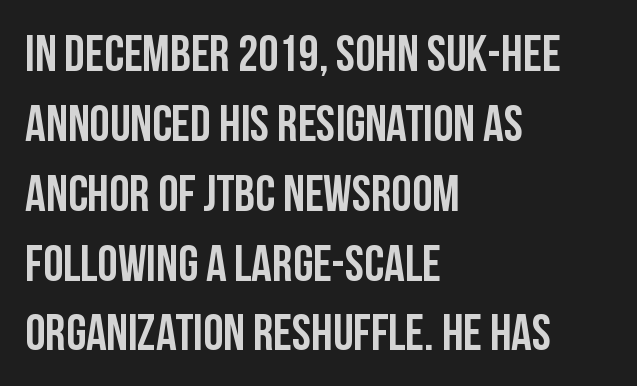
The image shows 51 px semibold, condensed sans-serif type, upright; set left-aligned, normal line spacing (1.37x), normal letter spacing, not underlined; low stroke contrast and a large x-height.
